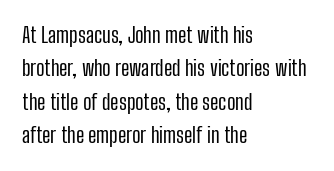
How would I describe the line gaps? Plain and ordinary. Weight: in the light-to-regular range. The type is set solid horizontally, with unmodified tracking. The lines are quadded left.
